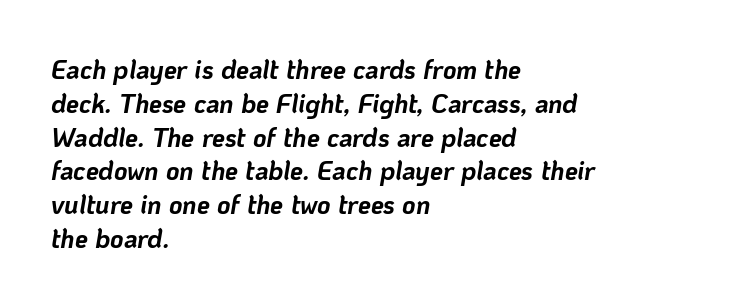
Q: Is the text bold? A: Yes.
Q: Is the text italic (slanted)? A: Yes, it leans right by about 10 degrees.
Q: Is the text underlined? A: No.
Q: How is the paragraph aligned? A: Left-aligned.
Q: Is the spacing between letters normal or unusually wide? A: Normal.
Q: Is the spacing between lines tight, normal or loose? A: Normal.
